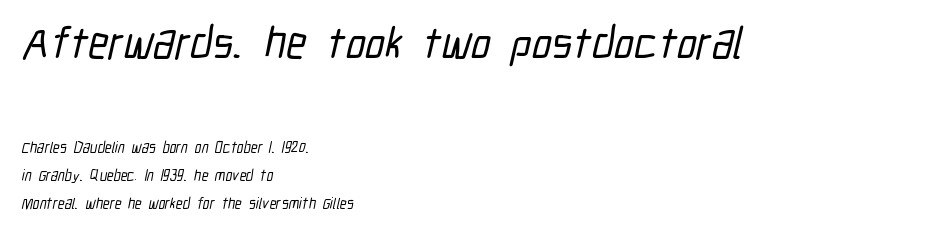
{"serif": "no", "width": "condensed", "stroke_contrast": "low", "x_height": "medium", "monospaced": "no", "underline": "no", "align": "left", "line_spacing_ratio": 1.85, "letter_spacing": "normal", "letter_spacing_em": 0.0, "larger_block": "first", "size_ratio": 3.0, "glyph_px": 45}
